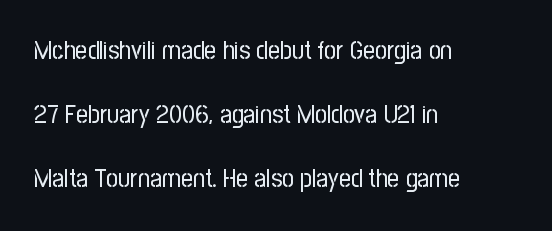
Q: Is the text bold? A: No.
Q: Is the text italic (slanted)? A: No, it is upright.
Q: Is the text underlined? A: No.
Q: How is the paragraph aligned? A: Left-aligned.
Q: Is the spacing between letters normal or unusually wide? A: Normal.
Q: Is the spacing between lines tight, normal or loose? A: Loose.
